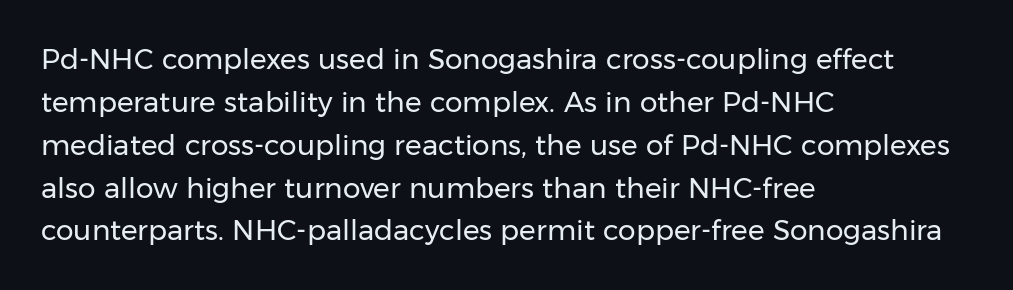
Is this a fixed-width face? No — the glyphs have proportional, varying widths. The specimen reads as upright at a glance. Notice how descenders clear the ascenders below comfortably — that's standard leading. The rendering anchors every line to the left-hand side. The letters look calm and open, with moderate or lighter stems. This rendering employs a face without finishing strokes, i.e., a sans-serif.
